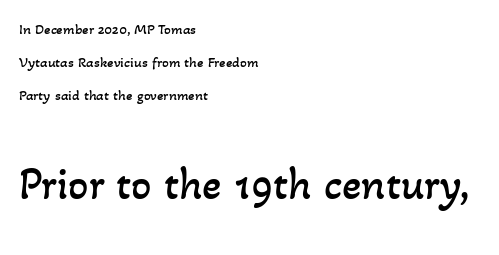
Proportional: the letters do not fall into vertical columns. Note: smaller setting up top, larger setting below. Layout note: lines flush left. Leading: increased.
